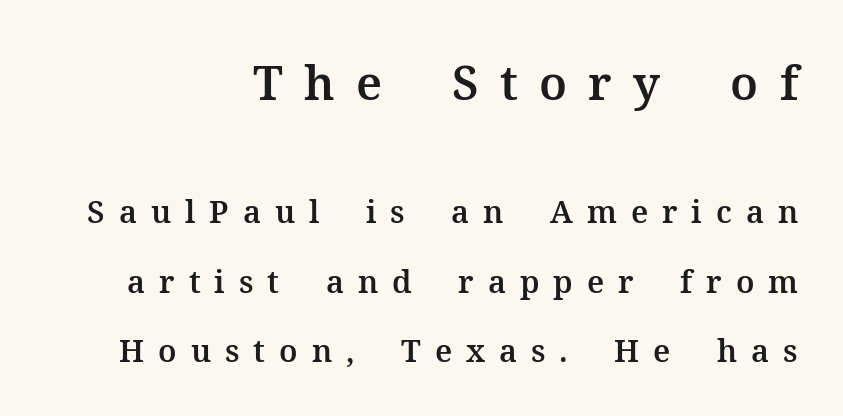
{"serif": "yes", "italic": "no", "width": "normal", "stroke_contrast": "medium", "x_height": "medium", "monospaced": "no", "underline": "no", "align": "right", "line_spacing": "loose", "line_spacing_ratio": 2.23, "letter_spacing": "wide", "letter_spacing_em": 0.45, "larger_block": "first", "size_ratio": 1.52, "glyph_px": 47}
